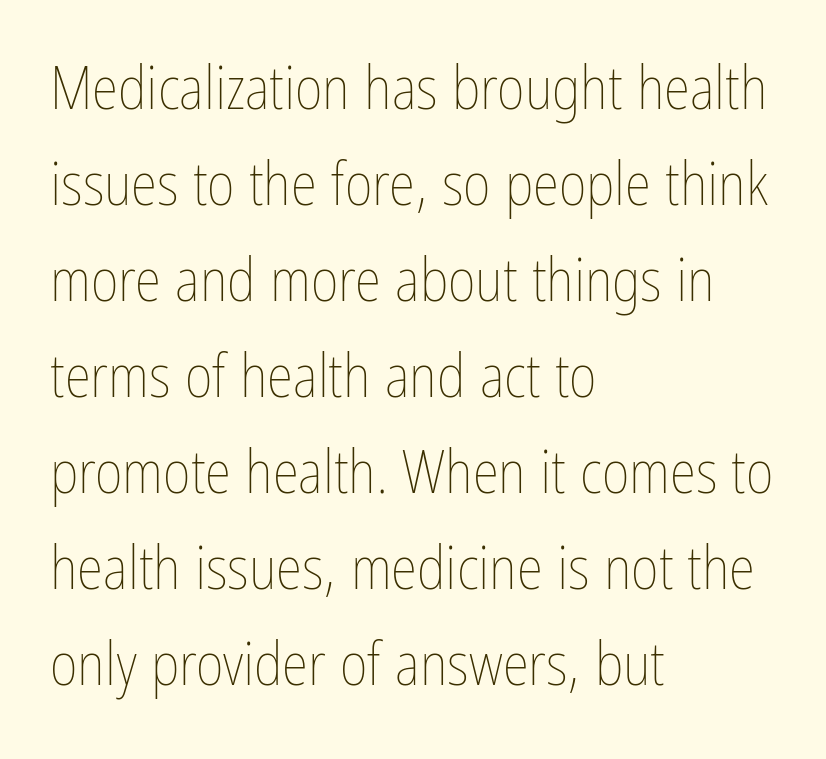
{"italic": "no", "bold": "no", "weight": "thin", "width": "condensed", "stroke_contrast": "low", "x_height": "medium", "monospaced": "no", "underline": "no", "align": "left", "line_spacing": "normal", "line_spacing_ratio": 1.6, "letter_spacing": "normal", "letter_spacing_em": 0.0, "glyph_px": 60}
